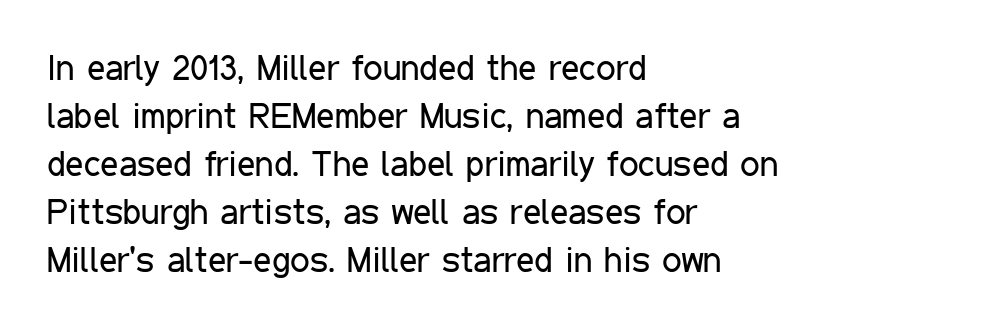
The image shows 35 px regular-weight, condensed sans-serif type, upright; set left-aligned, normal line spacing (1.37x), normal letter spacing, not underlined; low stroke contrast and a medium x-height.
